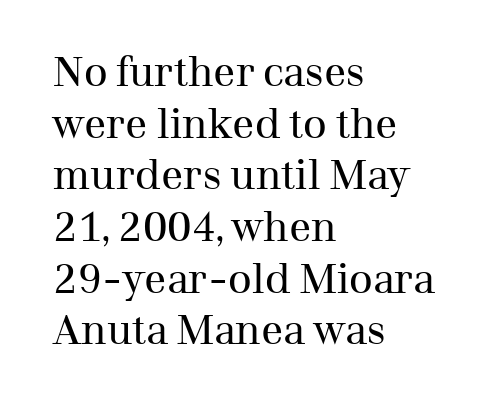
Caption: face not bold, strokes unweighted. The passage shown is typeset with a serif family. You could not count columns in this text — the font is proportionally spaced. Beneath every word, the page is bare. A typesetter would mark this as roman, not italic. Each word holds together tightly as a unit, with standard inter-letter gaps.
